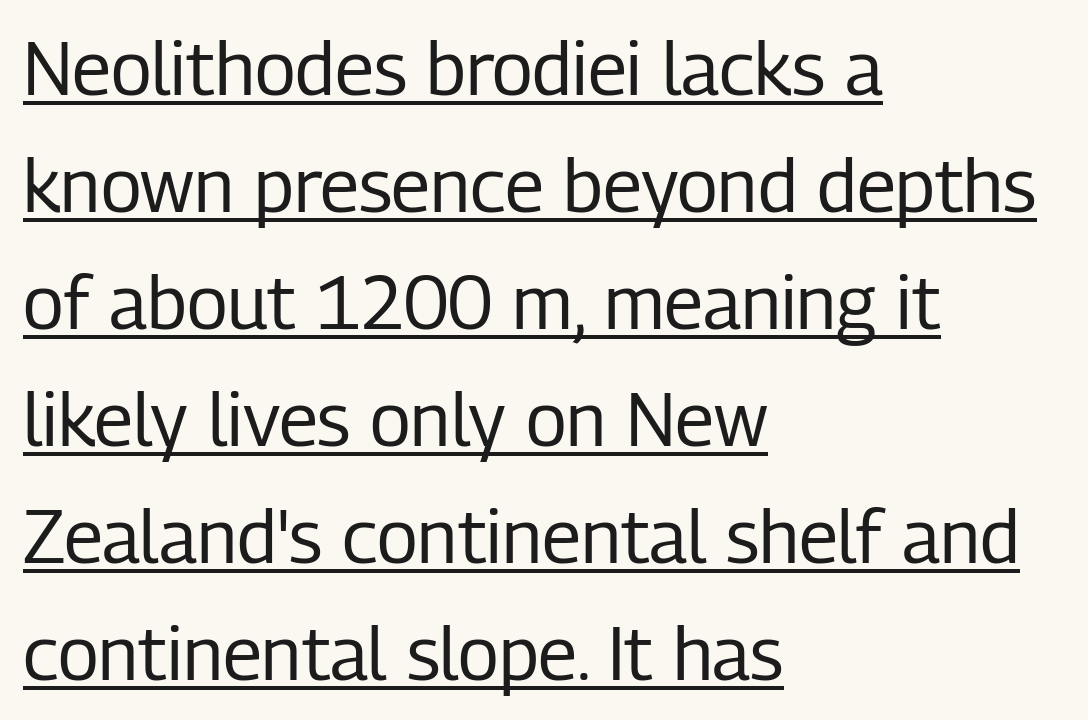
{"serif": "no", "italic": "no", "bold": "no", "weight": "regular", "width": "condensed", "stroke_contrast": "low", "x_height": "medium", "monospaced": "no", "underline": "yes", "align": "left", "line_spacing": "normal", "line_spacing_ratio": 1.58, "letter_spacing": "normal", "letter_spacing_em": 0.0, "glyph_px": 74}
